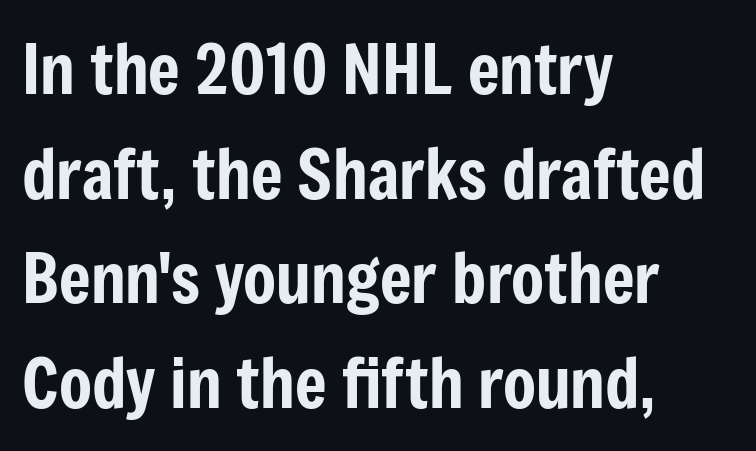
Q: Is the text italic (slanted)? A: No, it is upright.
Q: Is the typeface a serif or a sans-serif typeface? A: Sans-serif.
Q: Is the text underlined? A: No.
Q: How is the paragraph aligned? A: Left-aligned.
Q: Is the spacing between letters normal or unusually wide? A: Normal.
Q: Is the spacing between lines tight, normal or loose? A: Normal.
Q: Width (condensed, normal, or wide)? A: Condensed.
Q: Stroke contrast? A: Low.
Q: x-height? A: Medium.
Q: Monospaced? A: No.
